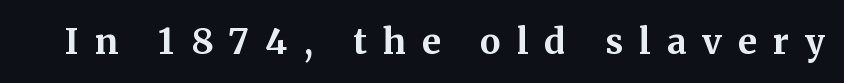
A typesetter would call this heavily tracked-out type. A typesetter would call this proportional, since set widths differ per character. I'd describe the lettering as bold — thick and assertive. The typography opts for an upright posture over an oblique one. The glyphs in this specimen are seriffed. Descenders hang freely into open space.
